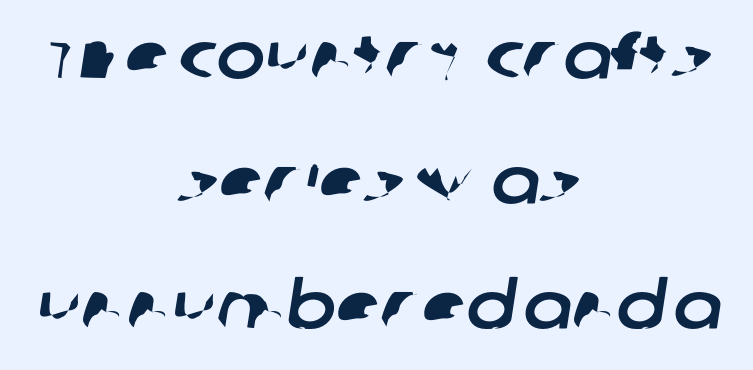
Q: Is the typeface a serif or a sans-serif typeface? A: Sans-serif.
Q: Is the text underlined? A: No.
Q: How is the paragraph aligned? A: Centered.
Q: Is the spacing between letters normal or unusually wide? A: Normal.
Q: Is the spacing between lines tight, normal or loose? A: Loose.
Q: Width (condensed, normal, or wide)? A: Normal.
Q: Stroke contrast? A: Low.
Q: x-height? A: Large.
Q: Monospaced? A: No.
